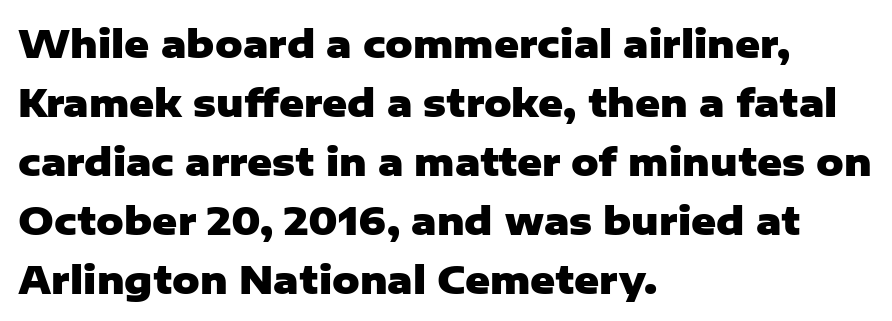
The image shows 38 px heavy sans-serif type, upright; set left-aligned, normal line spacing (1.55x), normal letter spacing, not underlined; low stroke contrast and a medium x-height.
